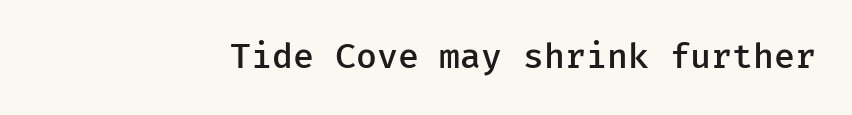
Every stem runs plumb, perpendicular to the baseline. This rendering features lettering with no underline. Font category for this specimen: sans-serif. The rendering keeps characters at their native spacing.
